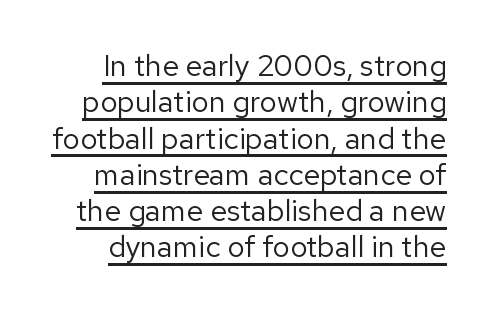
The image shows 30 px regular-weight sans-serif type, upright; set line spacing 1.21x, normal letter spacing, underlined; low stroke contrast and a medium x-height.
